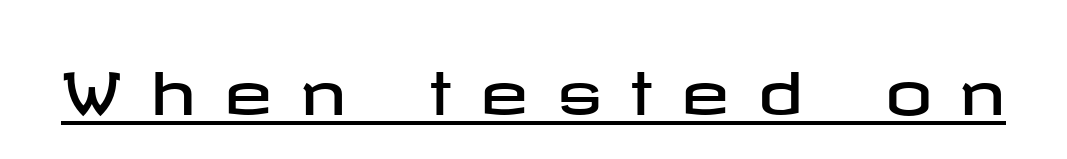
{"serif": "no", "italic": "no", "width": "wide", "stroke_contrast": "low", "x_height": "medium", "underline": "yes", "letter_spacing": "wide", "letter_spacing_em": 0.49, "glyph_px": 58}
